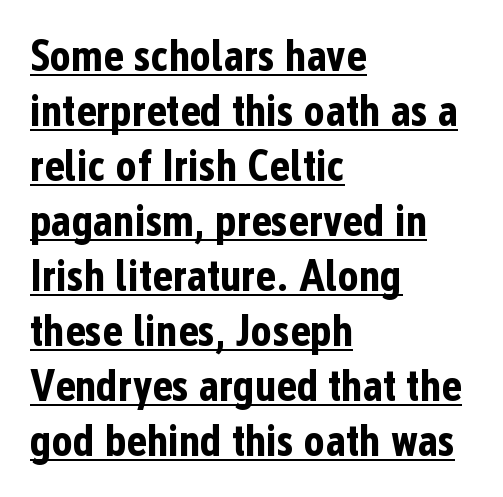
Each letter's strokes conclude bluntly, with no projecting serifs. The face used here is proportionally spaced, like ordinary book or web type. How are the letters spaced? Ordinarily, with no added tracking. The words here are underlined.
